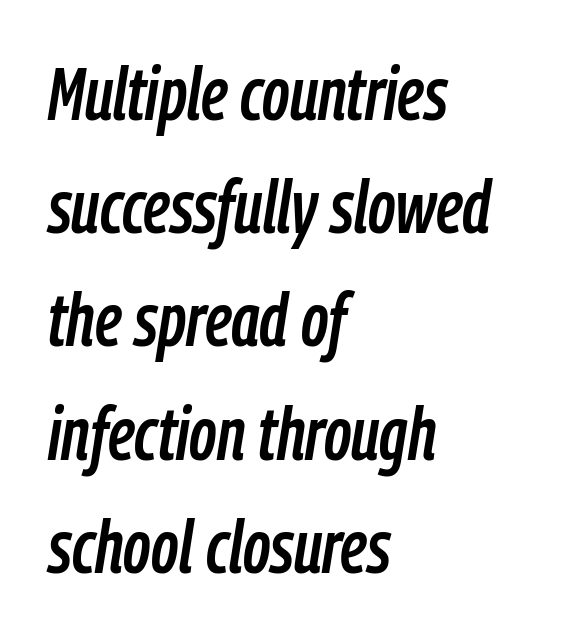
Q: Is the text italic (slanted)? A: Yes, it leans right by about 9 degrees.
Q: Is the text underlined? A: No.
Q: How is the paragraph aligned? A: Left-aligned.
Q: Is the spacing between letters normal or unusually wide? A: Normal.
Q: Is the spacing between lines tight, normal or loose? A: Normal.
Q: Width (condensed, normal, or wide)? A: Condensed.
Q: Stroke contrast? A: Low.
Q: x-height? A: Medium.
Q: Monospaced? A: No.
